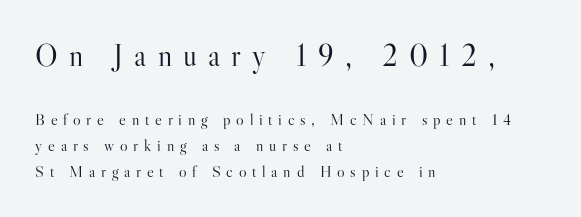
The image shows 31 px light serif type, upright; set left-aligned, normal line spacing (1.6x), unusually wide letter spacing (+0.36 em), not underlined; the first (top) block is 1.94x larger; high stroke contrast and a small x-height.
